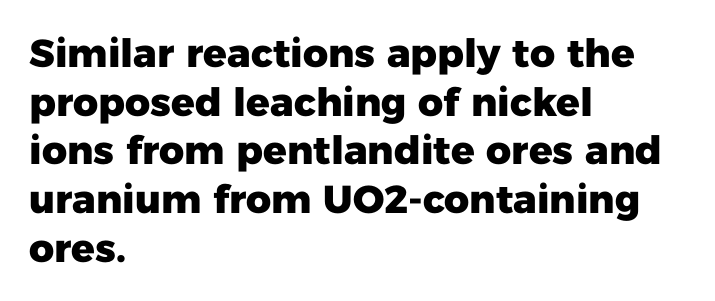
The space between consecutive lines is moderate. Check under the words: just untouched page. Nothing sits at the stroke ends, so this counts as sans-serif. Is there any slant? The stems are plumb. You could not count columns in this text — the font is proportionally spaced. I'd describe the lettering as bold — thick and assertive.
